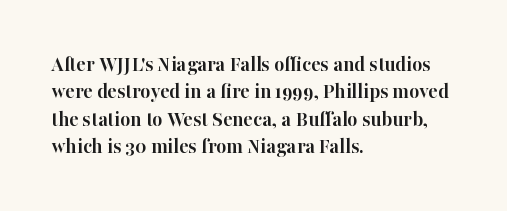
Q: Is the text bold? A: Yes.
Q: Is the text italic (slanted)? A: No, it is upright.
Q: Is the text underlined? A: No.
Q: How is the paragraph aligned? A: Left-aligned.
Q: Is the spacing between letters normal or unusually wide? A: Normal.
